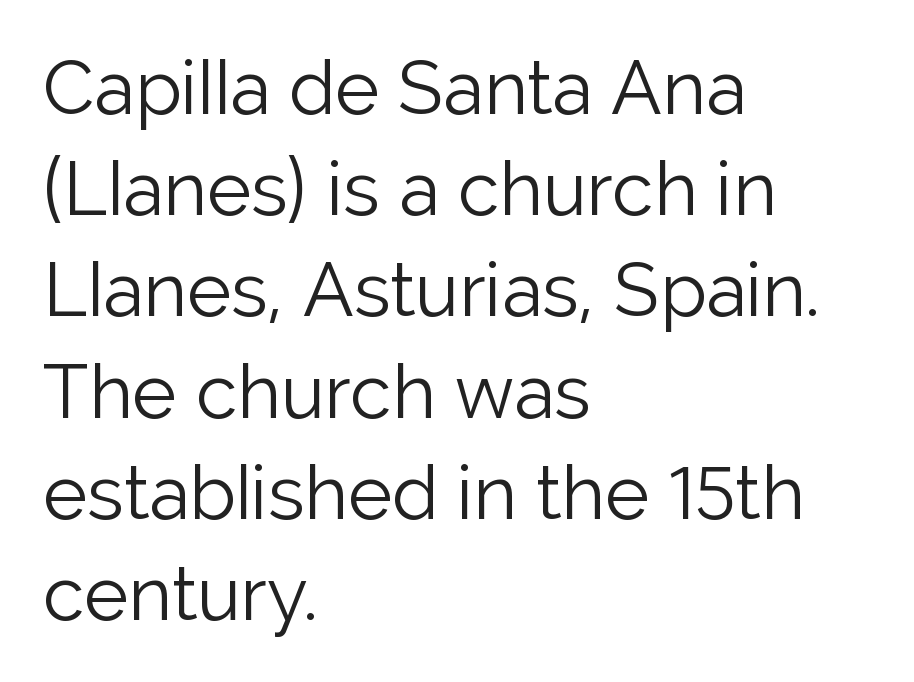
{"serif": "no", "italic": "no", "bold": "no", "weight": "light", "width": "normal", "stroke_contrast": "low", "x_height": "medium", "monospaced": "no", "underline": "no", "align": "left", "line_spacing": "normal", "line_spacing_ratio": 1.35, "letter_spacing": "normal", "letter_spacing_em": 0.0, "glyph_px": 75}
